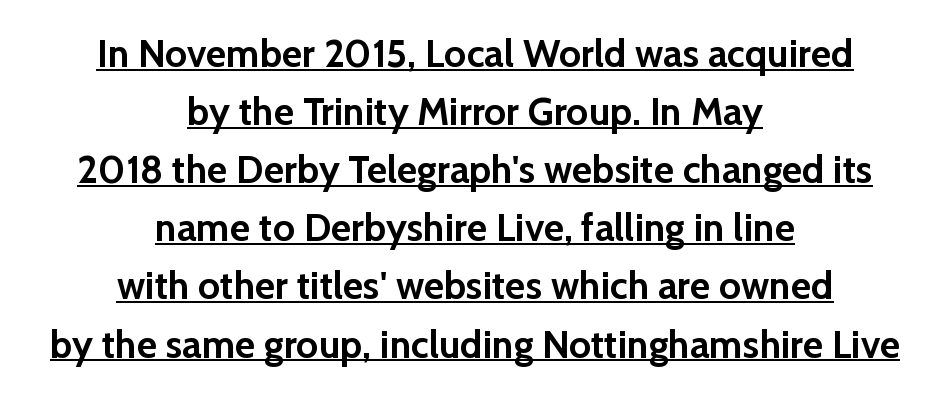
{"serif": "no", "italic": "no", "bold": "yes", "weight": "semibold", "width": "normal", "stroke_contrast": "low", "x_height": "medium", "monospaced": "no", "underline": "yes", "align": "center", "line_spacing": "normal", "line_spacing_ratio": 1.49, "letter_spacing": "normal", "letter_spacing_em": 0.0, "glyph_px": 39}
